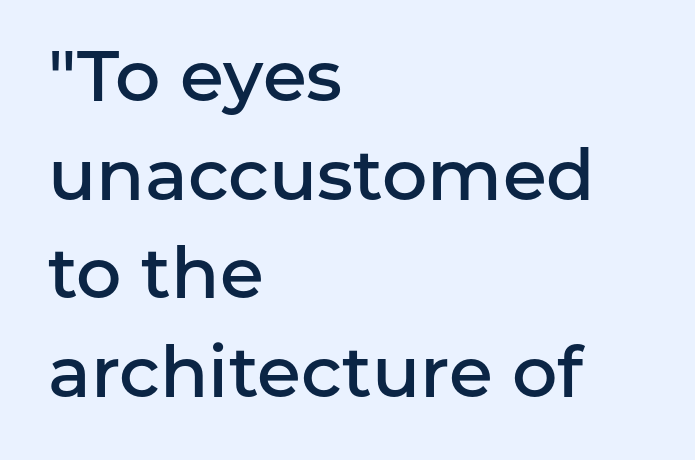
Characters follow at the spacing the type designer built in. The lines sit at an ordinary, default distance from one another. The gap between lines stays unmarked. What weight is shown? A semibold, between regular and bold. The face used here is a sans, in the tradition of grotesques and geometrics. A classic flush-left, rag-right setting is used for this passage.
